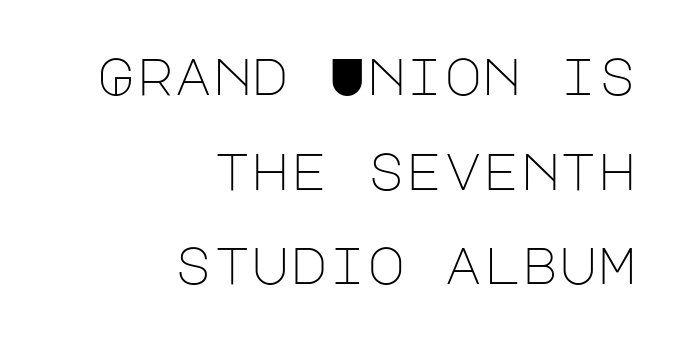
The image shows 52 px light sans-serif type, upright; set right-aligned, line spacing 1.82x, normal letter spacing, not underlined; low stroke contrast and a large x-height.
